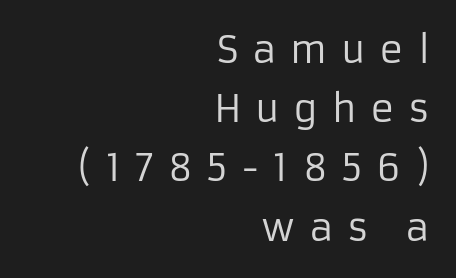
Q: Is the text bold? A: No.
Q: Is the text italic (slanted)? A: No, it is upright.
Q: Is the typeface a serif or a sans-serif typeface? A: Sans-serif.
Q: Is the text underlined? A: No.
Q: How is the paragraph aligned? A: Right-aligned.
Q: Is the spacing between letters normal or unusually wide? A: Unusually wide.
Q: Is the spacing between lines tight, normal or loose? A: Normal.
Q: Width (condensed, normal, or wide)? A: Normal.
Q: Stroke contrast? A: Low.
Q: x-height? A: Medium.
Q: Monospaced? A: No.
